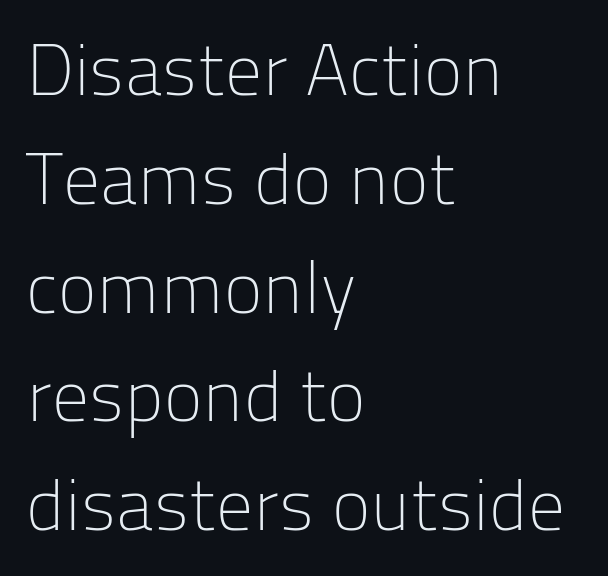
{"serif": "no", "italic": "no", "bold": "no", "weight": "light", "width": "normal", "stroke_contrast": "low", "x_height": "medium", "monospaced": "no", "underline": "no", "align": "left", "line_spacing": "normal", "line_spacing_ratio": 1.49, "letter_spacing": "normal", "letter_spacing_em": 0.0, "glyph_px": 73}
